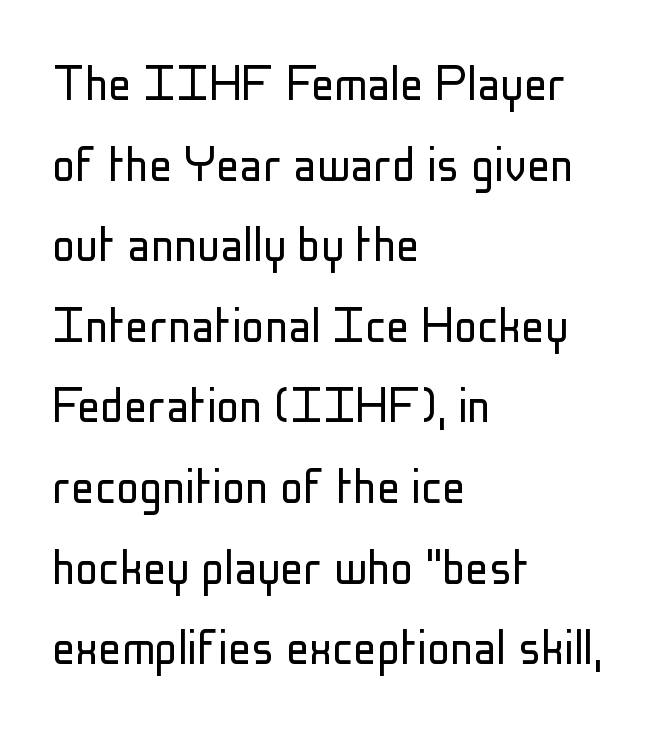
{"serif": "no", "italic": "no", "bold": "no", "weight": "light", "width": "condensed", "stroke_contrast": "low", "x_height": "medium", "monospaced": "no", "underline": "no", "align": "left", "line_spacing": "normal", "line_spacing_ratio": 1.39, "letter_spacing": "normal", "letter_spacing_em": 0.0, "glyph_px": 58}
